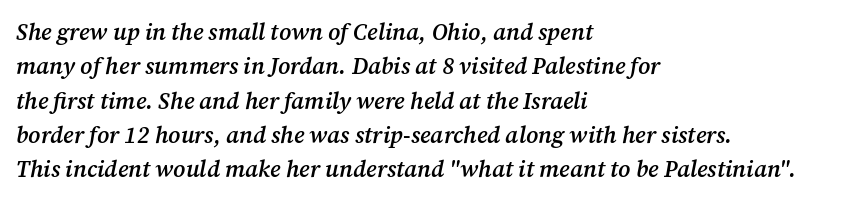
Honestly, the row spacing looks completely unremarkable. Italic? Definitely — the glyphs are oblique. The glyphs are unaccompanied by any horizontal stroke below them. Is the block centered? No — it sits flush against the left margin.
